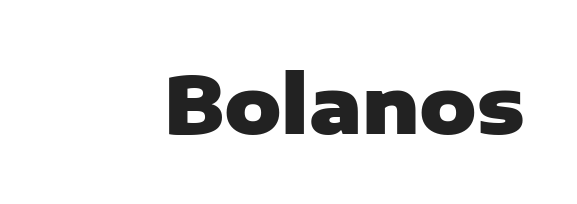
Q: Is the text bold? A: Yes.
Q: Is the text italic (slanted)? A: No, it is upright.
Q: Is the typeface a serif or a sans-serif typeface? A: Sans-serif.
Q: Is the text underlined? A: No.
Q: Is the spacing between letters normal or unusually wide? A: Normal.
Q: Width (condensed, normal, or wide)? A: Normal.
Q: Stroke contrast? A: Low.
Q: x-height? A: Medium.
Q: Monospaced? A: No.
